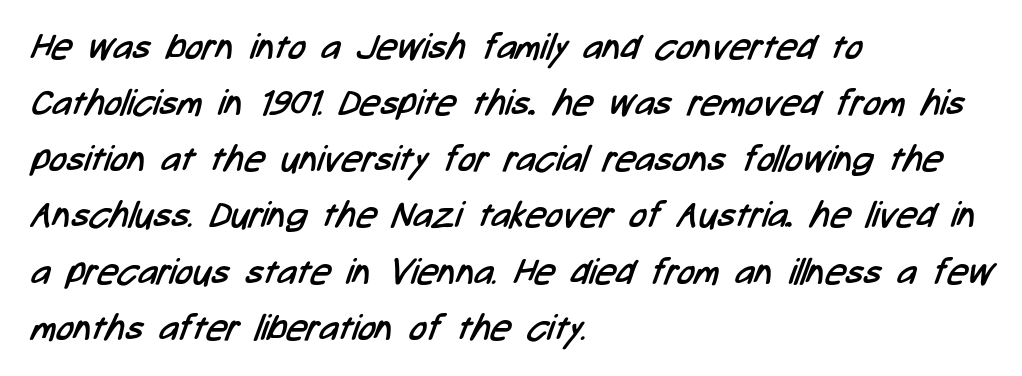
Q: Is the text bold? A: No.
Q: Is the typeface a serif or a sans-serif typeface? A: Sans-serif.
Q: Is the text underlined? A: No.
Q: How is the paragraph aligned? A: Left-aligned.
Q: Is the spacing between letters normal or unusually wide? A: Normal.
Q: Is the spacing between lines tight, normal or loose? A: Normal.
Q: Width (condensed, normal, or wide)? A: Condensed.
Q: Stroke contrast? A: Low.
Q: x-height? A: Medium.
Q: Monospaced? A: No.
